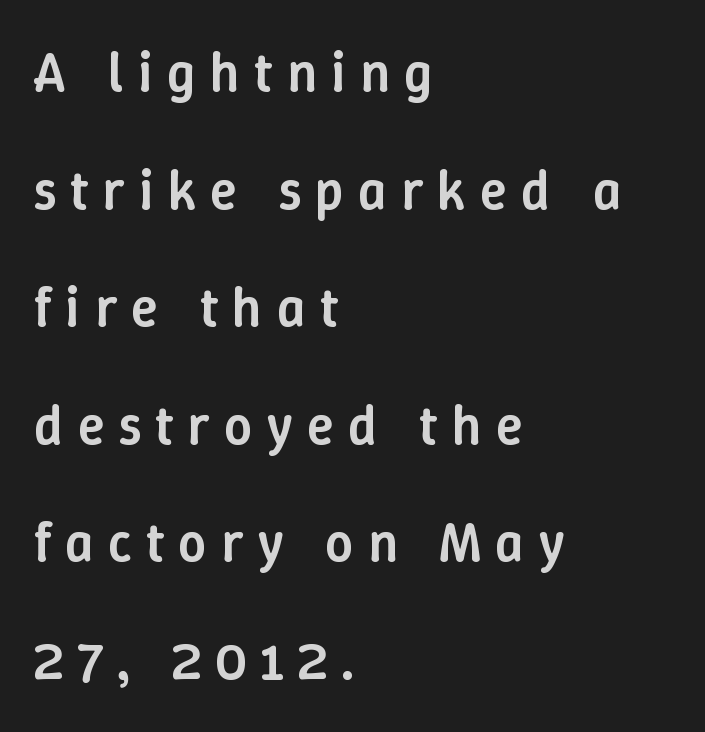
{"italic": "no", "bold": "semi", "weight": "semibold", "width": "normal", "stroke_contrast": "low", "x_height": "medium", "monospaced": "no", "underline": "no", "align": "left", "line_spacing": "loose", "line_spacing_ratio": 2.1, "letter_spacing": "wide", "letter_spacing_em": 0.25, "glyph_px": 56}
